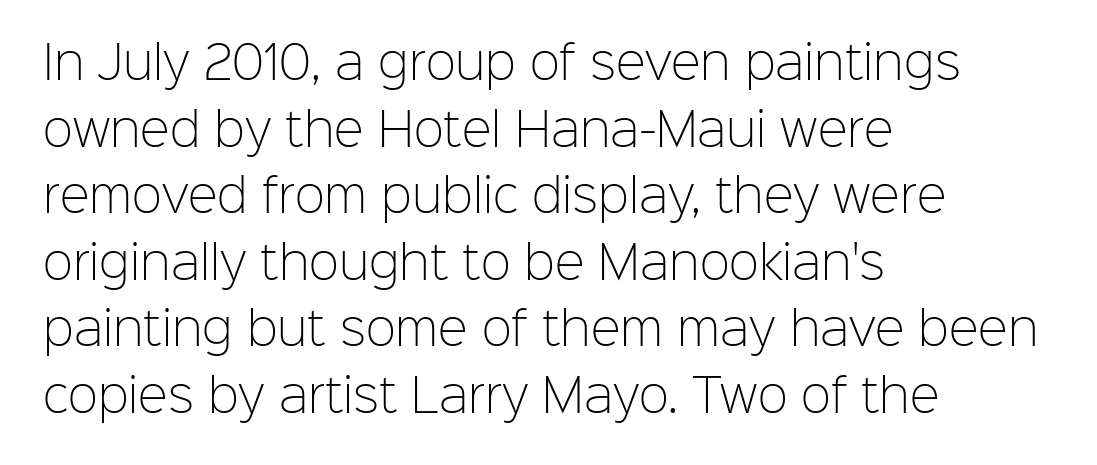
The image shows 45 px light sans-serif type, upright; set left-aligned, normal line spacing (1.48x), normal letter spacing, not underlined; low stroke contrast and a medium x-height.
